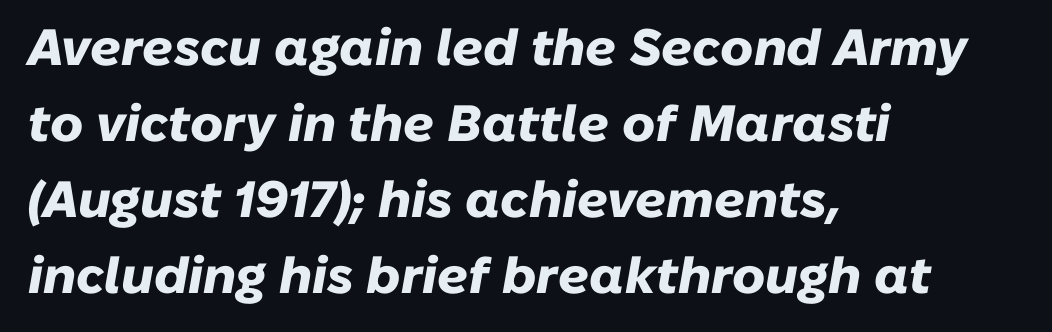
Q: Is the text bold? A: Yes.
Q: Is the text italic (slanted)? A: Yes, it leans right by about 10 degrees.
Q: Is the text underlined? A: No.
Q: How is the paragraph aligned? A: Left-aligned.
Q: Is the spacing between letters normal or unusually wide? A: Normal.
Q: Is the spacing between lines tight, normal or loose? A: Normal.
Q: Width (condensed, normal, or wide)? A: Normal.
Q: Stroke contrast? A: Low.
Q: x-height? A: Medium.
Q: Monospaced? A: No.
